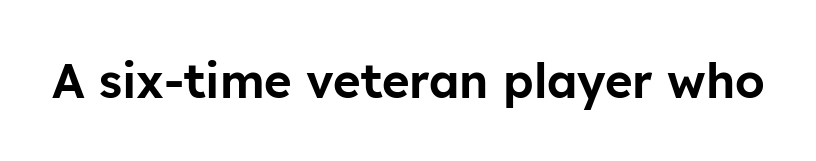
The image shows 47 px sans-serif type, upright; set normal letter spacing, not underlined; low stroke contrast and a medium x-height.
